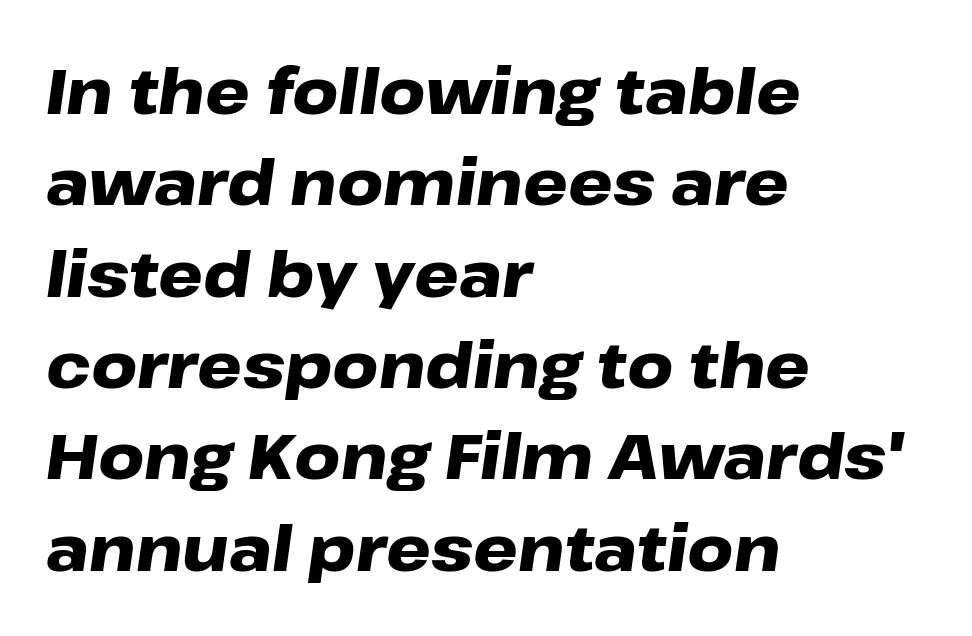
Q: Is the text bold? A: Yes.
Q: Is the text italic (slanted)? A: Yes, it leans right by about 8 degrees.
Q: Is the text underlined? A: No.
Q: How is the paragraph aligned? A: Left-aligned.
Q: Is the spacing between letters normal or unusually wide? A: Normal.
Q: Is the spacing between lines tight, normal or loose? A: Normal.
Q: Width (condensed, normal, or wide)? A: Wide.
Q: Stroke contrast? A: Low.
Q: x-height? A: Medium.
Q: Monospaced? A: No.
